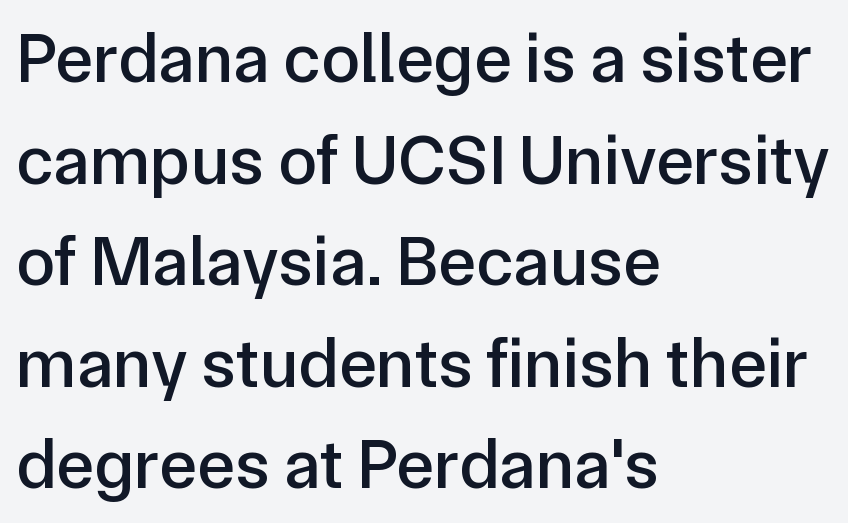
The foot of each line stays bare and open. You could not count columns in this text — the font is proportionally spaced. Style check: upright. The characters display no serif detailing; their extremities are plain. Is the letter spacing exaggerated? No — it looks like the ordinary default. Rows of type keep a routine distance in the vertical direction.
